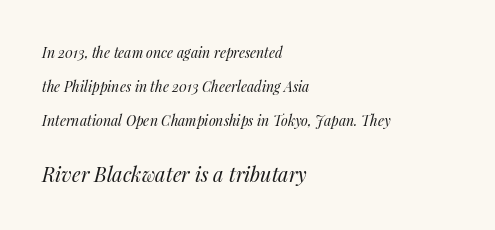
Q: Is the text bold? A: No.
Q: Is the text italic (slanted)? A: Yes, it leans right by about 14 degrees.
Q: Is the text underlined? A: No.
Q: How is the paragraph aligned? A: Left-aligned.
Q: Is the spacing between letters normal or unusually wide? A: Normal.
Q: Is the spacing between lines tight, normal or loose? A: Loose.
Q: Which block of text is set in a larger size, the first (top) or the second (bottom)? A: The second (bottom) one.
